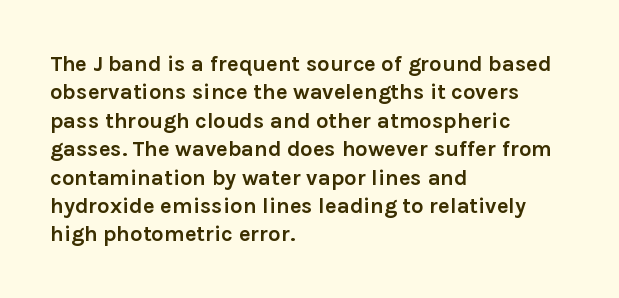
This is the regular roman posture of the typeface. The lines in this sample share a left origin and differ only in where they stop. Standard letterfit; no display-style spreading of the glyphs. Heavy-handed strokes throughout: this text is bold. The space directly below the letters is spotless.
